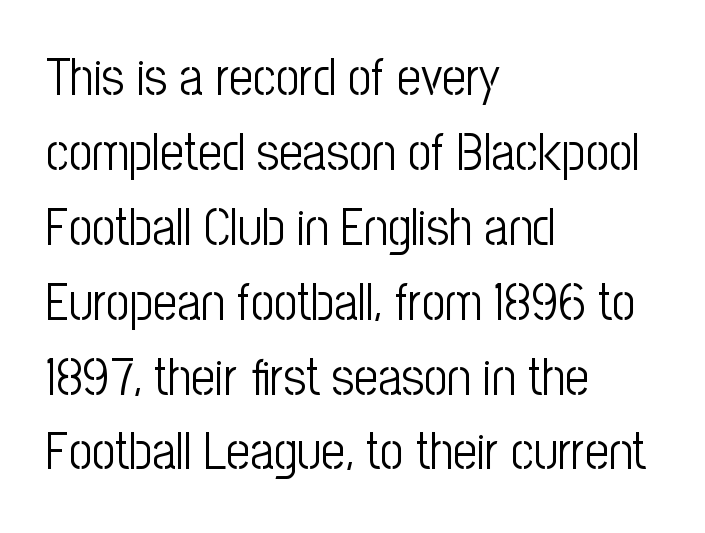
The image shows 52 px light, condensed sans-serif type, upright; set left-aligned, normal line spacing (1.44x), normal letter spacing, not underlined; low stroke contrast and a medium x-height.
